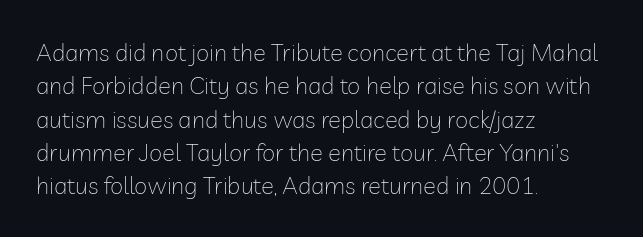
{"italic": "no", "bold": "no", "underline": "no", "align": "left", "line_spacing": "normal", "line_spacing_ratio": 1.39, "letter_spacing": "normal", "letter_spacing_em": 0.0, "glyph_px": 24}
